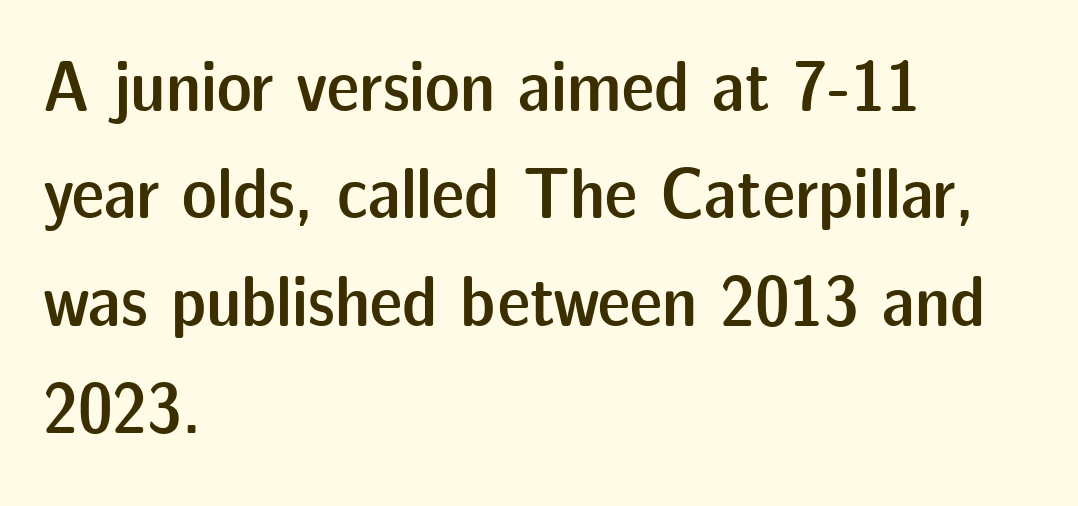
{"serif": "no", "italic": "no", "bold": "semi", "weight": "semibold", "width": "normal", "stroke_contrast": "low", "x_height": "medium", "monospaced": "no", "underline": "no", "align": "left", "line_spacing": "normal", "line_spacing_ratio": 1.47, "letter_spacing": "normal", "letter_spacing_em": 0.0, "glyph_px": 73}
